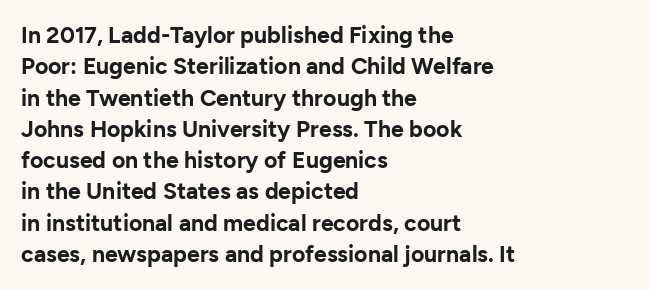
{"italic": "no", "bold": "yes", "underline": "no", "align": "left", "line_spacing": "normal", "line_spacing_ratio": 1.36, "letter_spacing": "normal", "letter_spacing_em": 0.0, "glyph_px": 23}
